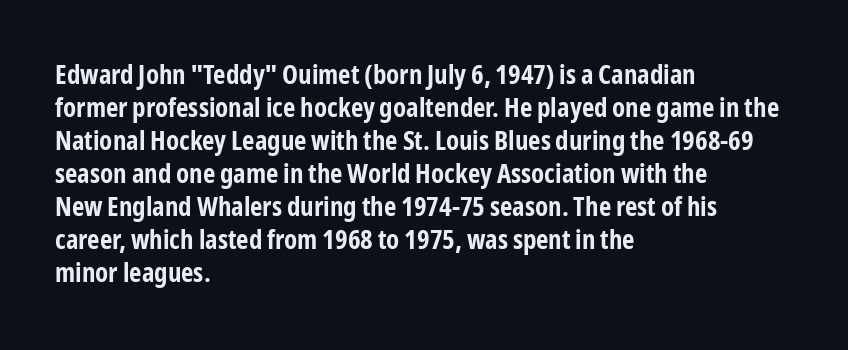
The image shows 27 px bold type, upright; set left-aligned, line spacing 1.22x, normal letter spacing, not underlined.
